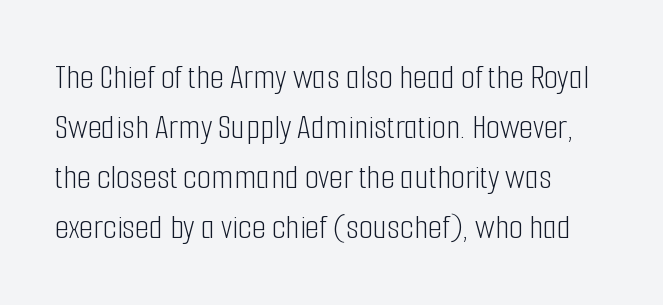
{"serif": "no", "italic": "no", "bold": "no", "weight": "light", "width": "condensed", "stroke_contrast": "low", "x_height": "medium", "monospaced": "no", "underline": "no", "align": "left", "line_spacing": "normal", "line_spacing_ratio": 1.39, "letter_spacing": "normal", "letter_spacing_em": 0.0, "glyph_px": 36}
